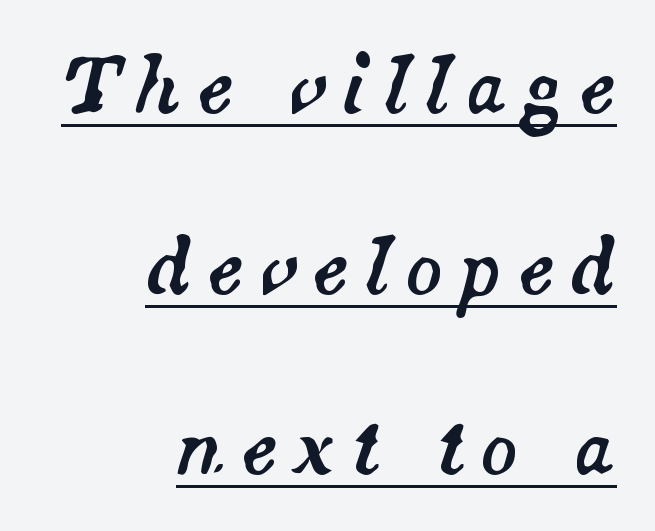
The image shows 75 px text type, italic (leaning right); set right-aligned, loose line spacing (2.41x), unusually wide letter spacing (+0.21 em), underlined; medium stroke contrast and a small x-height.
